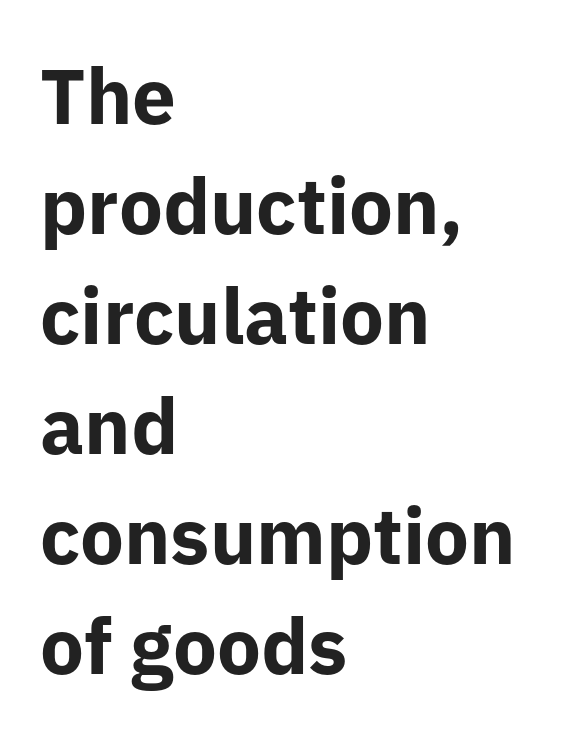
The image shows 78 px bold sans-serif type, upright; set left-aligned, normal line spacing (1.41x), normal letter spacing, not underlined; low stroke contrast and a medium x-height.
